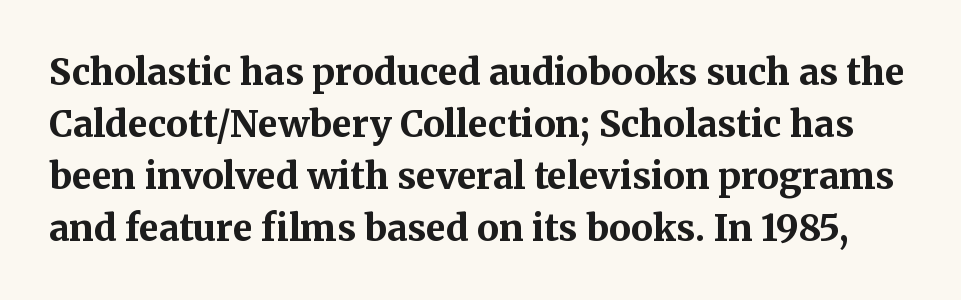
The image shows 36 px bold serif type, upright; set normal line spacing (1.44x), normal letter spacing, not underlined; medium stroke contrast and a medium x-height.
